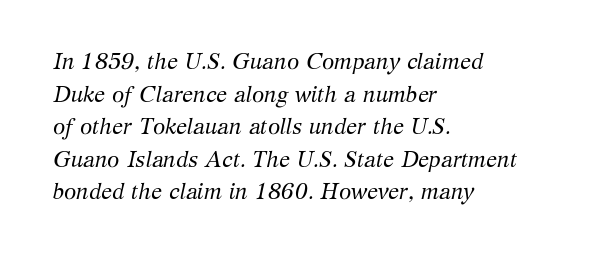
Q: Is the text bold? A: No.
Q: Is the text italic (slanted)? A: Yes, it leans right by about 12 degrees.
Q: Is the text underlined? A: No.
Q: How is the paragraph aligned? A: Left-aligned.
Q: Is the spacing between letters normal or unusually wide? A: Normal.
Q: Is the spacing between lines tight, normal or loose? A: Normal.
